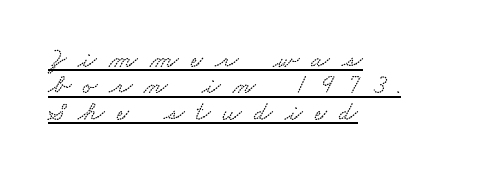
{"underline": "yes", "align": "left", "line_spacing": "tight", "line_spacing_ratio": 0.98, "letter_spacing": "wide", "letter_spacing_em": 0.44, "glyph_px": 27}
